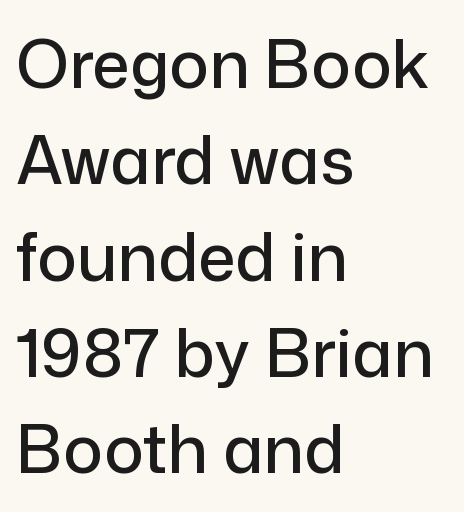
Q: Is the text italic (slanted)? A: No, it is upright.
Q: Is the typeface a serif or a sans-serif typeface? A: Sans-serif.
Q: Is the text underlined? A: No.
Q: How is the paragraph aligned? A: Left-aligned.
Q: Is the spacing between letters normal or unusually wide? A: Normal.
Q: Is the spacing between lines tight, normal or loose? A: Normal.
Q: Width (condensed, normal, or wide)? A: Normal.
Q: Stroke contrast? A: Low.
Q: x-height? A: Medium.
Q: Monospaced? A: No.
